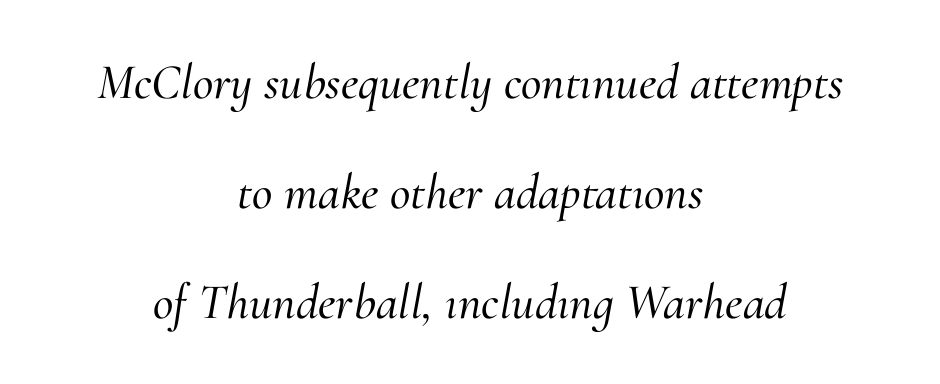
Q: Is the text italic (slanted)? A: Yes, it leans right by about 10 degrees.
Q: Is the typeface a serif or a sans-serif typeface? A: Serif.
Q: Is the text underlined? A: No.
Q: How is the paragraph aligned? A: Centered.
Q: Is the spacing between letters normal or unusually wide? A: Normal.
Q: Is the spacing between lines tight, normal or loose? A: Loose.
Q: Width (condensed, normal, or wide)? A: Normal.
Q: Stroke contrast? A: Medium.
Q: x-height? A: Small.
Q: Monospaced? A: No.
